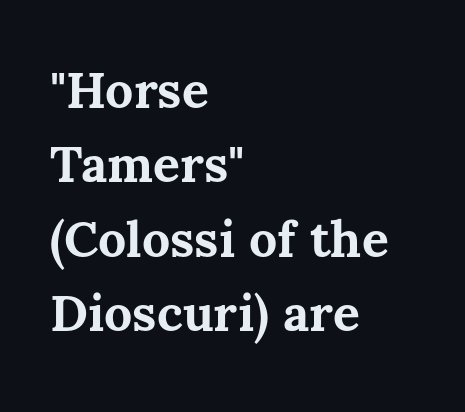
A typesetter would call this leading conventional body-copy spacing. Here the designer chose a conventional face with non-uniform glyph widths. Bare-footed words on every line. Nothing unusual about the tracking: characters are spaced as the font intends.
